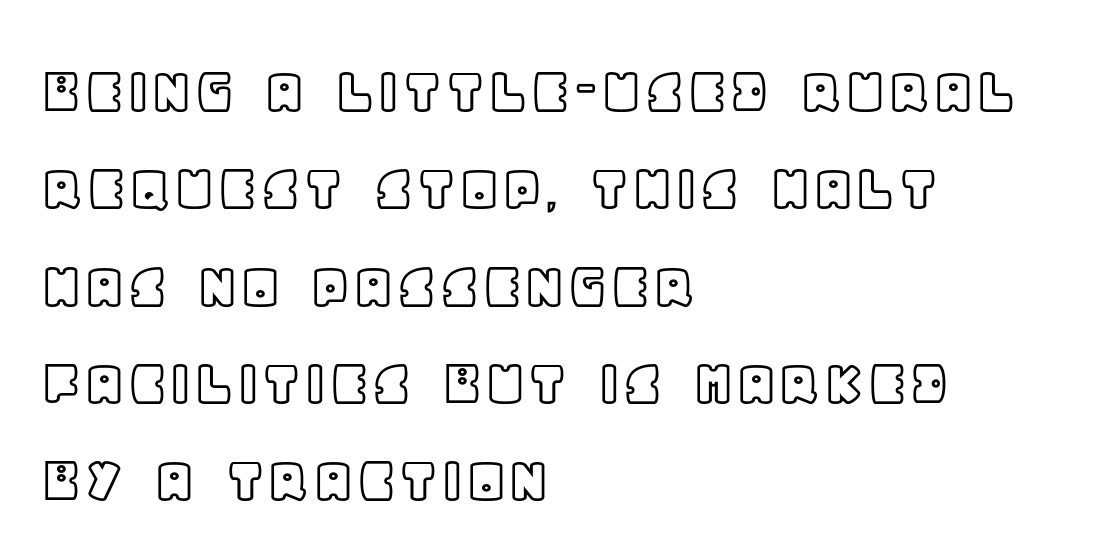
{"italic": "no", "width": "normal", "x_height": "large", "monospaced": "no", "underline": "no", "align": "left", "line_spacing": "normal", "line_spacing_ratio": 1.41, "letter_spacing": "normal", "letter_spacing_em": 0.0, "glyph_px": 69}
